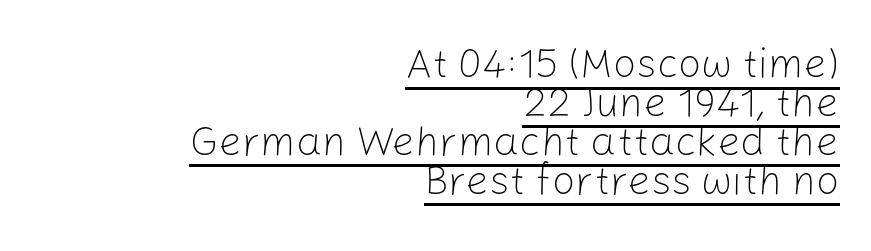
Q: Is the text bold? A: No.
Q: Is the text italic (slanted)? A: No, it is upright.
Q: Is the typeface a serif or a sans-serif typeface? A: Sans-serif.
Q: Is the text underlined? A: Yes.
Q: How is the paragraph aligned? A: Right-aligned.
Q: Is the spacing between letters normal or unusually wide? A: Normal.
Q: Is the spacing between lines tight, normal or loose? A: Tight.
Q: Width (condensed, normal, or wide)? A: Normal.
Q: Stroke contrast? A: Low.
Q: x-height? A: Medium.
Q: Monospaced? A: No.
